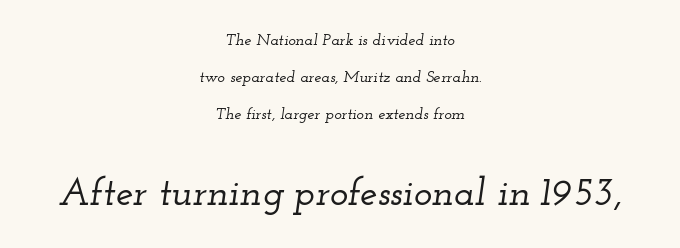
The image shows 39 px wide serif type, italic (leaning right); set centered, loose line spacing (2.3x), normal letter spacing, not underlined; the second (bottom) block is 2.44x larger; low stroke contrast and a small x-height.
